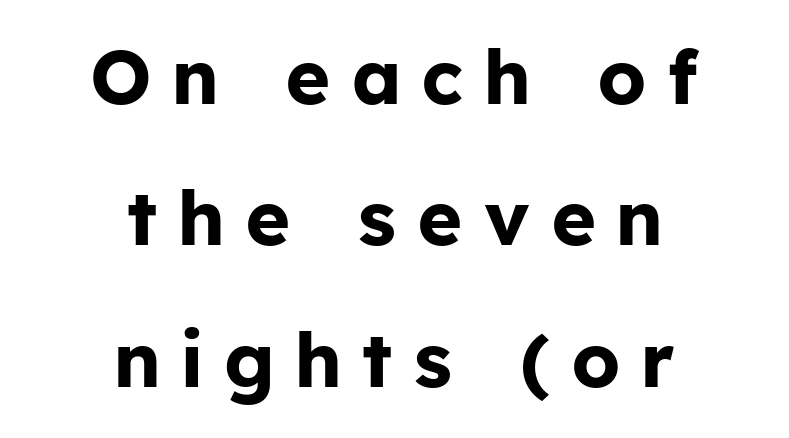
Here the designer chose a conventional face with non-uniform glyph widths. Posture: upright roman. You can tell from the bare stems that sans-serif type was used. The letters are bold, with thick, heavy strokes.
